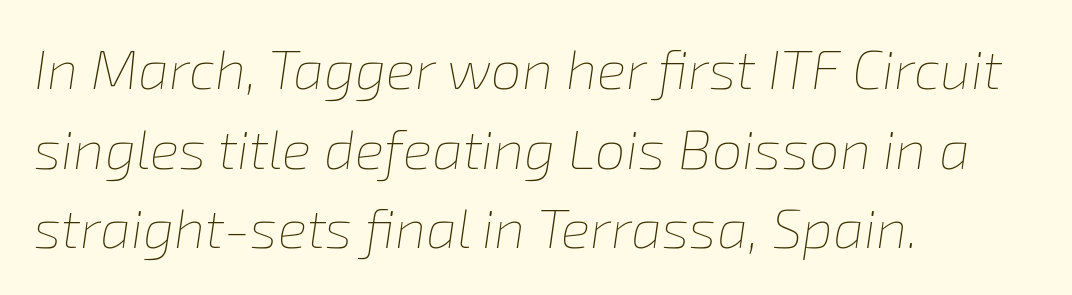
{"italic": "yes", "lean": "right", "slant_degrees": 8, "bold": "no", "weight": "thin", "width": "normal", "stroke_contrast": "low", "x_height": "medium", "monospaced": "no", "underline": "no", "align": "left", "line_spacing": "normal", "line_spacing_ratio": 1.45, "letter_spacing": "normal", "letter_spacing_em": 0.0, "glyph_px": 55}
